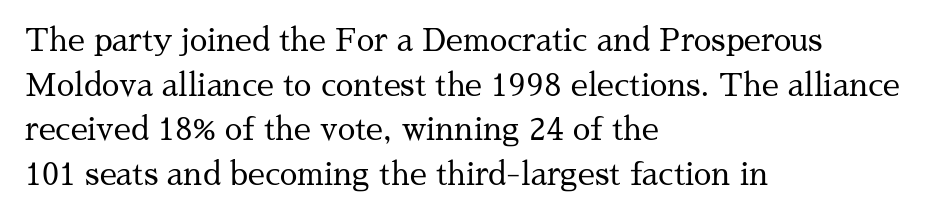
Tracking here is standard; glyphs follow each other at the usual distance. The characters display serif detailing at their extremities. Has an underline been added? It has not. Every character sits straight up, as roman type does. Baseline-to-baseline distance is the conventional proportion of letter height.
